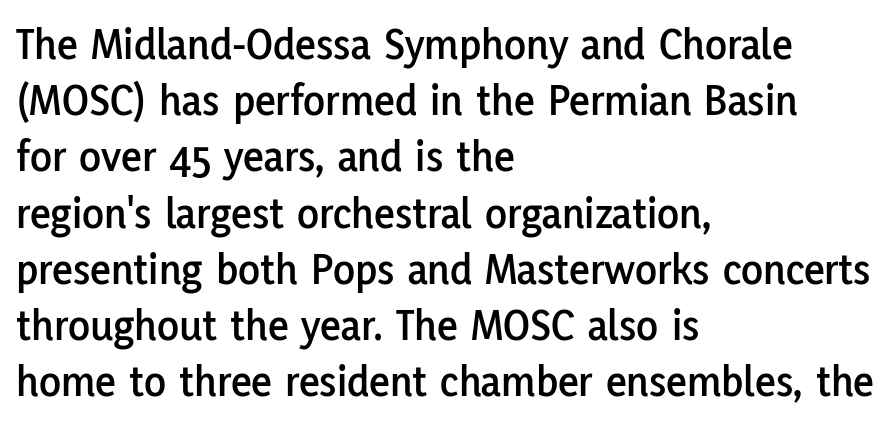
Regarding leading, the lines here are spaced in the standard way. The rendering uses natural spacing where letterforms have individual widths. Where is the straight margin? On the left. Look at the bottom of the vertical strokes: they stop flat, with no serifs. The passage shown has conventional tracking throughout.
